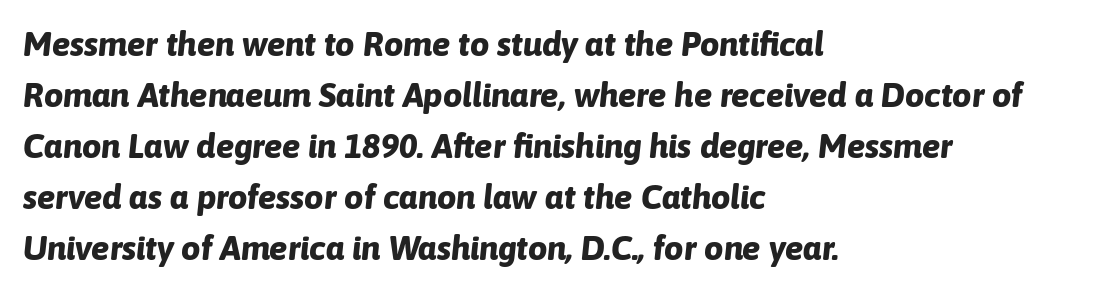
{"italic": "yes", "lean": "right", "slant_degrees": 6, "bold": "yes", "weight": "bold", "width": "normal", "stroke_contrast": "low", "x_height": "medium", "monospaced": "no", "underline": "no", "align": "left", "line_spacing": "normal", "line_spacing_ratio": 1.5, "letter_spacing": "normal", "letter_spacing_em": 0.0, "glyph_px": 34}
